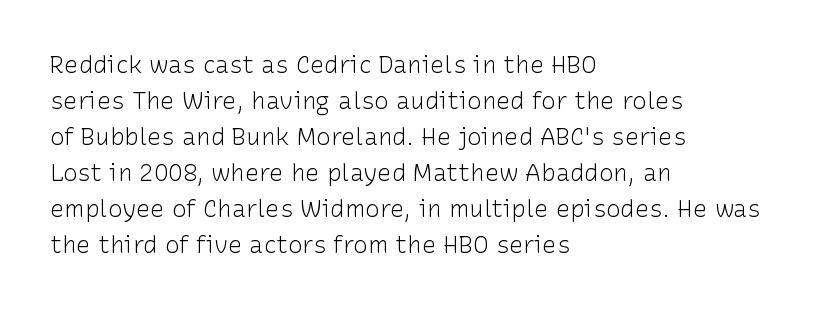
{"italic": "no", "bold": "no", "underline": "no", "align": "left", "line_spacing": "normal", "line_spacing_ratio": 1.5, "letter_spacing": "normal", "letter_spacing_em": 0.0, "glyph_px": 24}
